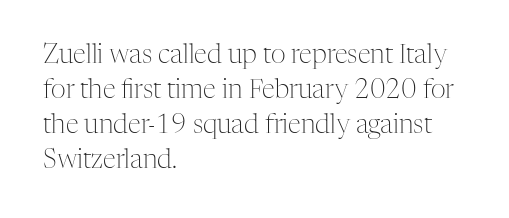
The strip under each line holds only bare page. Short note: letters normally spaced. The axis of the letterforms is exactly vertical. Line spacing here is normal. The rendering anchors every line to the left-hand side.
